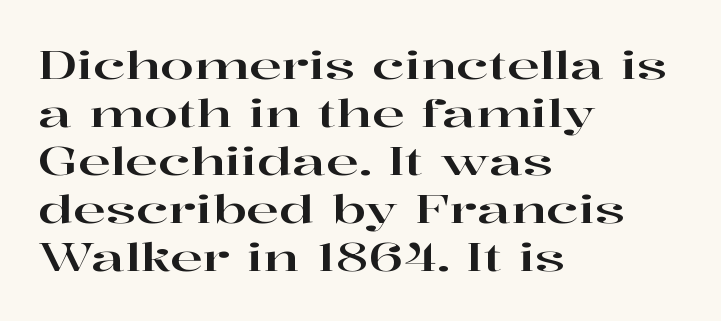
{"serif": "yes", "italic": "no", "width": "wide", "stroke_contrast": "high", "x_height": "medium", "monospaced": "no", "underline": "no", "align": "left", "line_spacing_ratio": 1.23, "letter_spacing": "normal", "letter_spacing_em": 0.0, "glyph_px": 39}
